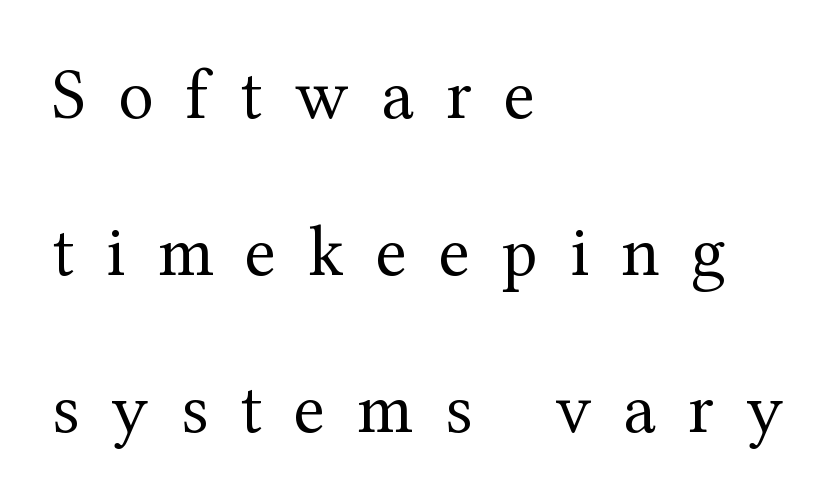
The image shows 73 px regular-weight serif type, upright; set left-aligned, loose line spacing (2.15x), unusually wide letter spacing (+0.44 em), not underlined; medium stroke contrast and a medium x-height.
